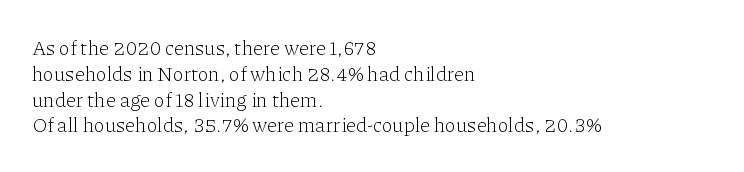
{"italic": "no", "bold": "no", "underline": "no", "align": "left", "line_spacing": "normal", "line_spacing_ratio": 1.29, "letter_spacing": "normal", "letter_spacing_em": 0.0, "glyph_px": 20}
